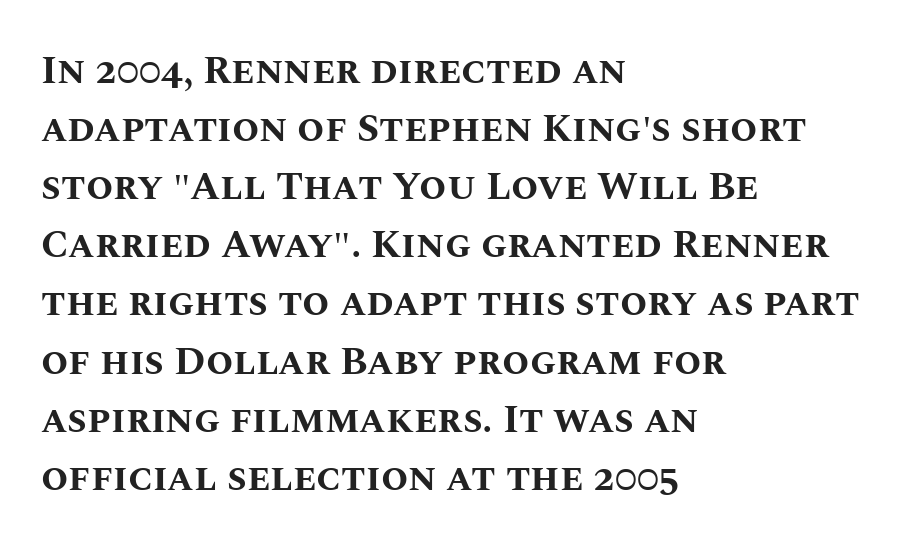
The image shows 39 px bold type, upright; set left-aligned, normal line spacing (1.49x), normal letter spacing, not underlined; medium stroke contrast and a large x-height.
